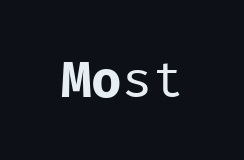
Nothing heavy about these letters — not bold at all. The foot of each line stays bare and open. What kind of face is this? One without serifs — a sans. The type sits square on the baseline with zero lean. Standard letterfit; no display-style spreading of the glyphs.
